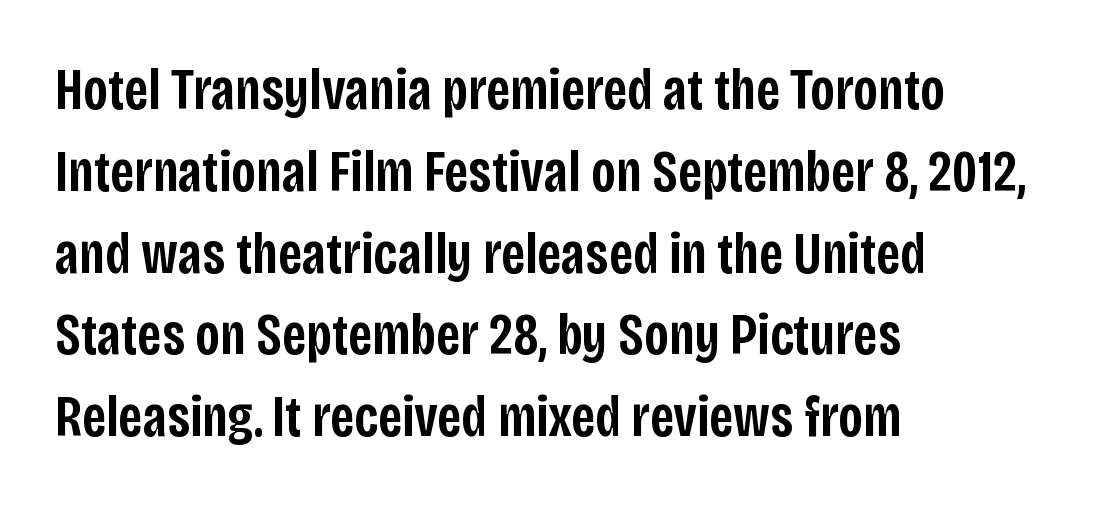
{"serif": "no", "italic": "no", "bold": "semi", "weight": "semibold", "width": "condensed", "stroke_contrast": "low", "x_height": "large", "monospaced": "no", "underline": "no", "align": "left", "line_spacing": "normal", "line_spacing_ratio": 1.41, "letter_spacing": "normal", "letter_spacing_em": 0.0, "glyph_px": 58}
